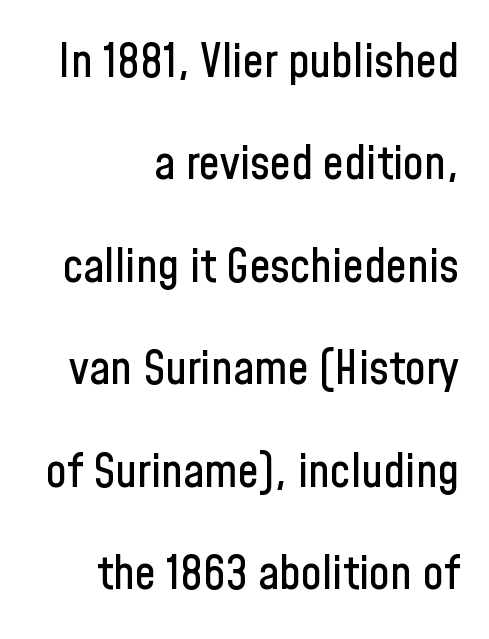
Q: Is the text italic (slanted)? A: No, it is upright.
Q: Is the typeface a serif or a sans-serif typeface? A: Sans-serif.
Q: Is the text underlined? A: No.
Q: How is the paragraph aligned? A: Right-aligned.
Q: Is the spacing between letters normal or unusually wide? A: Normal.
Q: Is the spacing between lines tight, normal or loose? A: Loose.
Q: Width (condensed, normal, or wide)? A: Condensed.
Q: Stroke contrast? A: Low.
Q: x-height? A: Medium.
Q: Monospaced? A: No.
